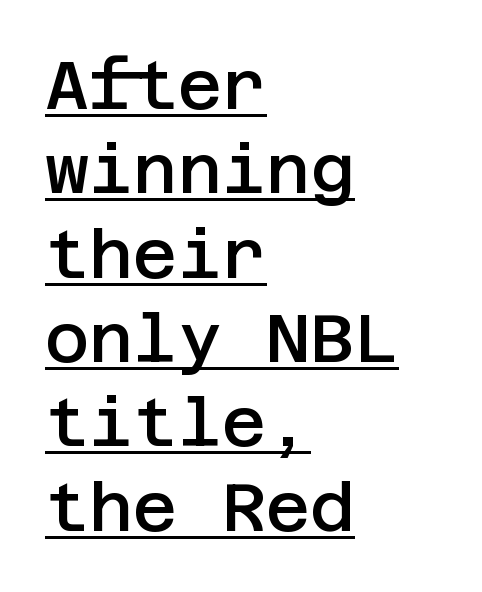
Q: Is the text bold? A: Semi-bold.
Q: Is the text italic (slanted)? A: No, it is upright.
Q: Is the typeface a serif or a sans-serif typeface? A: Sans-serif.
Q: Is the text underlined? A: Yes.
Q: How is the paragraph aligned? A: Left-aligned.
Q: Is the spacing between letters normal or unusually wide? A: Normal.
Q: Width (condensed, normal, or wide)? A: Normal.
Q: Stroke contrast? A: Low.
Q: x-height? A: Large.
